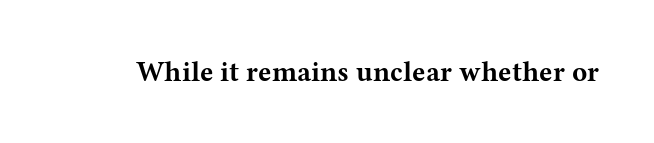
The image shows 28 px bold, wide serif type, upright; set normal letter spacing, not underlined; medium stroke contrast and a medium x-height.
